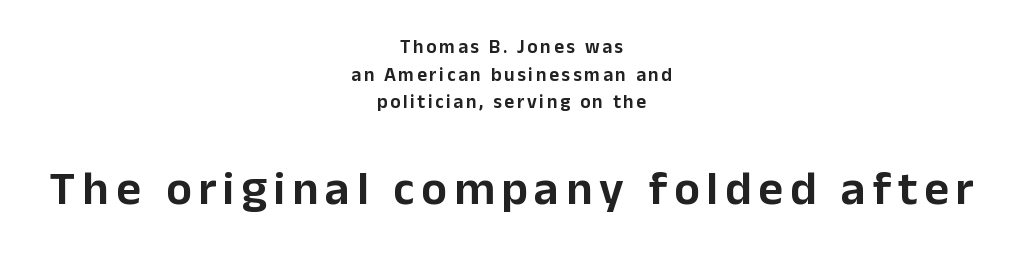
Q: Is the text italic (slanted)? A: No, it is upright.
Q: Is the typeface a serif or a sans-serif typeface? A: Sans-serif.
Q: Is the text underlined? A: No.
Q: How is the paragraph aligned? A: Centered.
Q: Is the spacing between lines tight, normal or loose? A: Normal.
Q: Which block of text is set in a larger size, the first (top) or the second (bottom)? A: The second (bottom) one.
Q: Width (condensed, normal, or wide)? A: Normal.
Q: Stroke contrast? A: Low.
Q: x-height? A: Medium.
Q: Monospaced? A: No.
